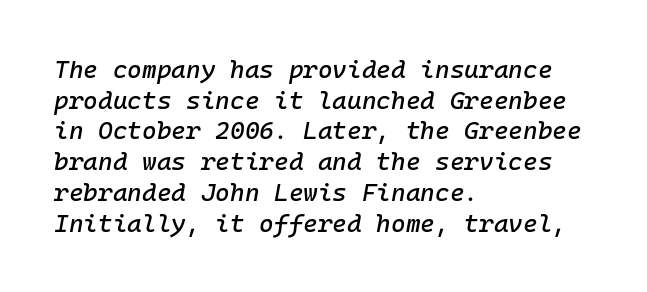
Q: Is the text italic (slanted)? A: Yes, it leans right by about 10 degrees.
Q: Is the text underlined? A: No.
Q: How is the paragraph aligned? A: Left-aligned.
Q: Is the spacing between letters normal or unusually wide? A: Normal.
